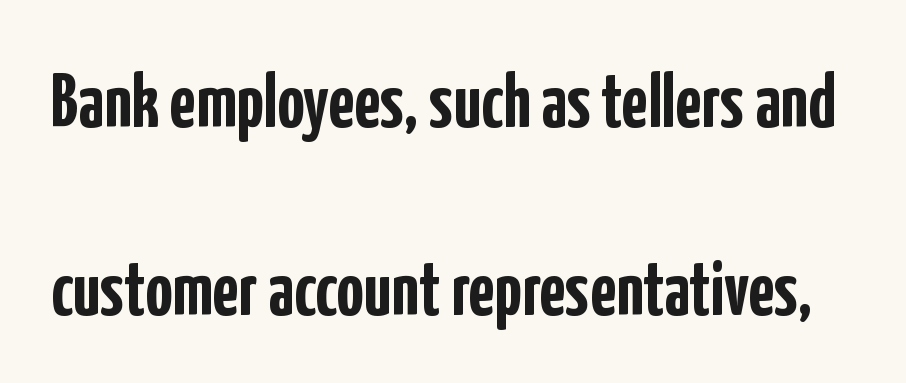
Q: Is the text bold? A: Yes.
Q: Is the text italic (slanted)? A: No, it is upright.
Q: Is the typeface a serif or a sans-serif typeface? A: Sans-serif.
Q: Is the text underlined? A: No.
Q: Is the spacing between letters normal or unusually wide? A: Normal.
Q: Is the spacing between lines tight, normal or loose? A: Loose.
Q: Width (condensed, normal, or wide)? A: Condensed.
Q: Stroke contrast? A: Low.
Q: x-height? A: Medium.
Q: Monospaced? A: No.
